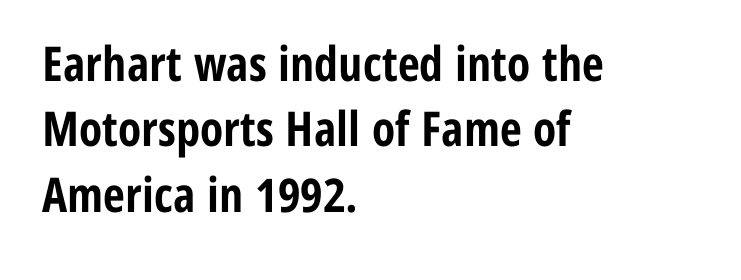
Notice how descenders clear the ascenders below comfortably — that's standard leading. Notice how the passage keeps a crisp vertical edge on the left only. Letterform terminals end flat and unadorned throughout the passage. Each word holds together tightly as a unit, with standard inter-letter gaps. These lines are rendered in a variable-pitch font. How heavy is the stroke? Heavy — this is a bold.
